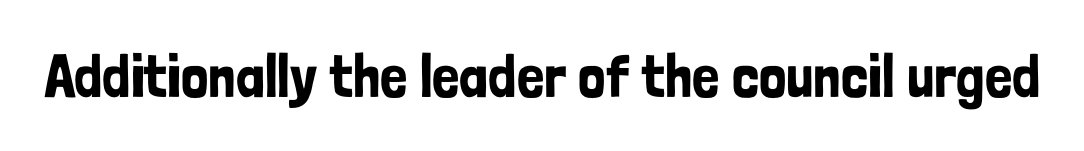
Characters follow at the spacing the type designer built in. Note the varied advance widths — an 'i' is clearly narrower than an 'm'. Italic? Not at all — the glyphs are vertical. The words here are not underlined. These lines are composed in type without serifs.
